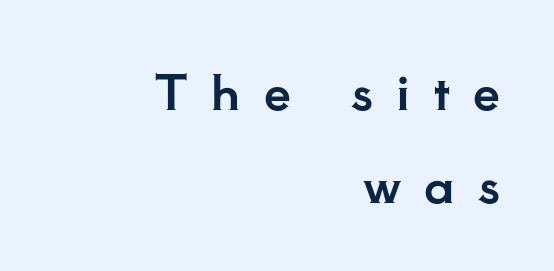
The axis of the letterforms is exactly vertical. Each new line begins a long way beneath the previous one. Short and long lines alike share a common ending point at right. The specimen omits any rule beneath the text block's lines. There is plenty of visible air inserted between adjacent glyphs.
